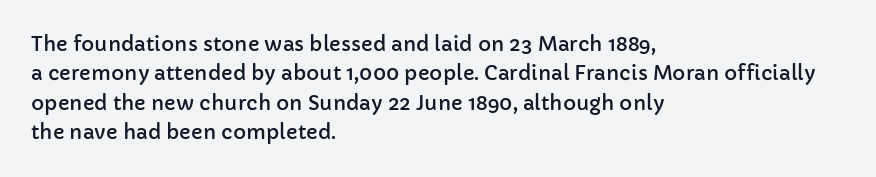
Q: Is the text italic (slanted)? A: No, it is upright.
Q: Is the text underlined? A: No.
Q: How is the paragraph aligned? A: Left-aligned.
Q: Is the spacing between letters normal or unusually wide? A: Normal.
Q: Is the spacing between lines tight, normal or loose? A: Normal.
